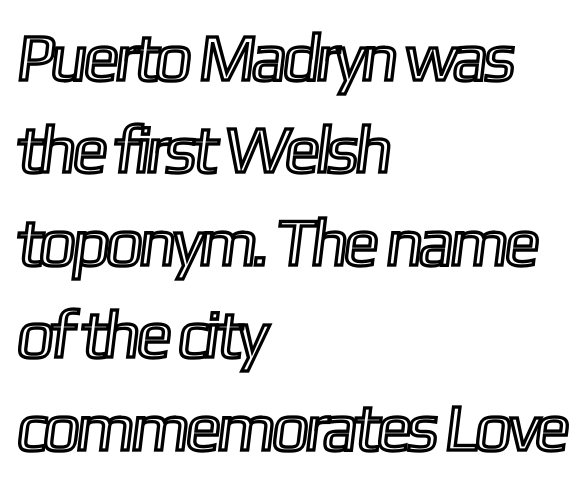
The image shows 67 px condensed type; set left-aligned, normal line spacing (1.38x), normal letter spacing, not underlined; a medium x-height.
